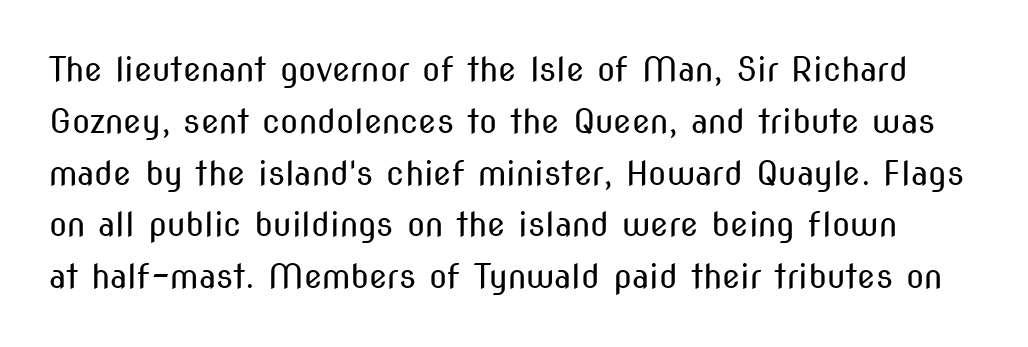
Q: Is the text bold? A: No.
Q: Is the text italic (slanted)? A: No, it is upright.
Q: Is the typeface a serif or a sans-serif typeface? A: Sans-serif.
Q: Is the text underlined? A: No.
Q: Is the spacing between letters normal or unusually wide? A: Normal.
Q: Is the spacing between lines tight, normal or loose? A: Normal.
Q: Width (condensed, normal, or wide)? A: Condensed.
Q: Stroke contrast? A: Medium.
Q: x-height? A: Medium.
Q: Monospaced? A: No.
